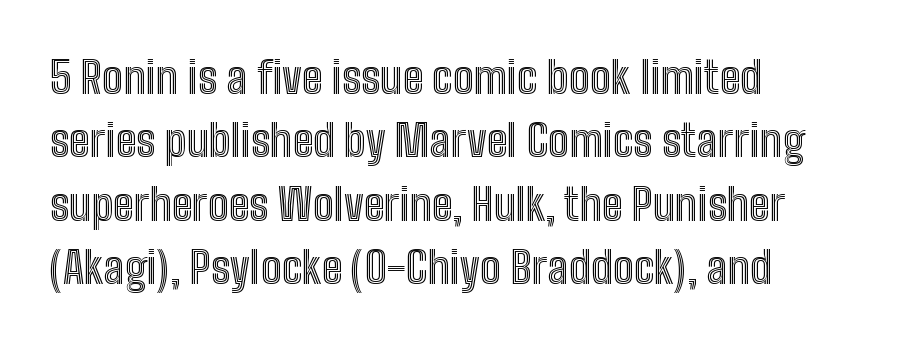
The image shows 44 px condensed type, upright; set left-aligned, normal line spacing (1.44x), normal letter spacing, not underlined; a medium x-height.
